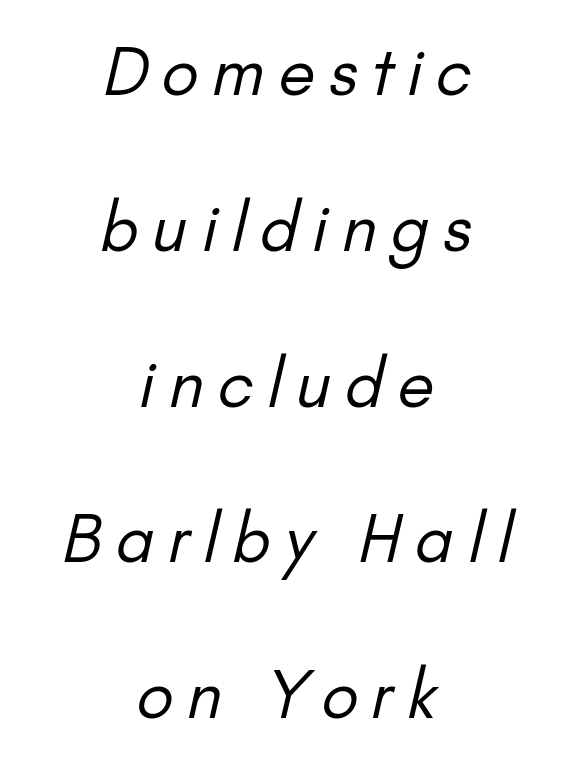
{"serif": "no", "bold": "no", "weight": "regular", "width": "normal", "stroke_contrast": "low", "x_height": "small", "monospaced": "no", "underline": "no", "align": "center", "line_spacing": "loose", "line_spacing_ratio": 2.36, "letter_spacing": "wide", "letter_spacing_em": 0.21, "glyph_px": 66}
